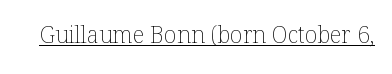
Students, observe the line beneath the letters — that is underlining. You can tell it's not italic because the verticals are truly vertical. Stems here are at most as thick as an everyday book face. Between one letter and the next there's only the usual sliver of space.
